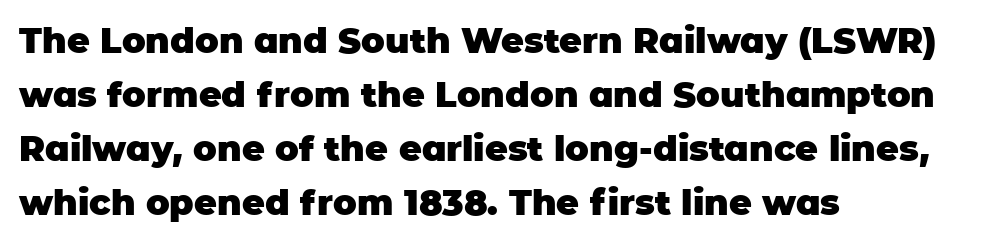
Q: Is the text bold? A: Yes.
Q: Is the text italic (slanted)? A: No, it is upright.
Q: Is the typeface a serif or a sans-serif typeface? A: Sans-serif.
Q: Is the text underlined? A: No.
Q: How is the paragraph aligned? A: Left-aligned.
Q: Is the spacing between letters normal or unusually wide? A: Normal.
Q: Is the spacing between lines tight, normal or loose? A: Normal.
Q: Width (condensed, normal, or wide)? A: Normal.
Q: Stroke contrast? A: Low.
Q: x-height? A: Large.
Q: Monospaced? A: No.
